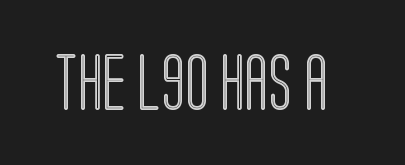
{"italic": "no", "width": "condensed", "x_height": "large", "monospaced": "no", "underline": "no", "letter_spacing": "normal", "letter_spacing_em": 0.0, "glyph_px": 56}
